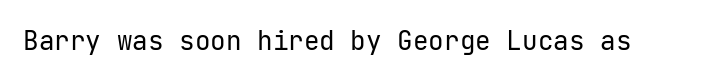
{"italic": "no", "bold": "no", "underline": "no", "letter_spacing": "normal", "letter_spacing_em": 0.0, "glyph_px": 26}
